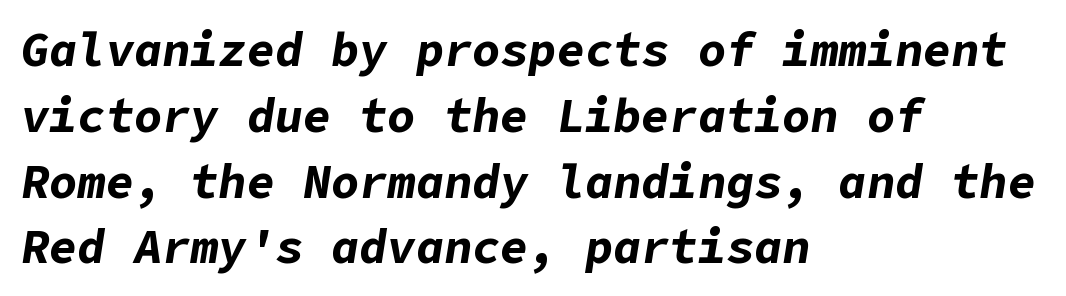
An italicized treatment has been applied to the whole sample. No word sits above an underline. This sample keeps an unexceptional amount of space between lines. The glyphs have the mass of a bold cut. These lines are set flush left with a ragged right edge. Nothing unusual about the tracking: characters are spaced as the font intends.
